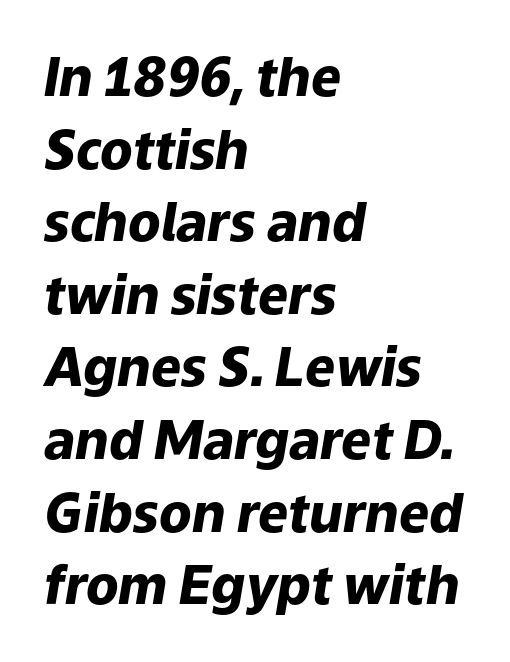
{"italic": "yes", "lean": "right", "slant_degrees": 9, "bold": "yes", "weight": "heavy", "width": "normal", "stroke_contrast": "low", "x_height": "medium", "monospaced": "no", "underline": "no", "align": "left", "line_spacing": "normal", "line_spacing_ratio": 1.37, "letter_spacing": "normal", "letter_spacing_em": 0.0, "glyph_px": 53}
